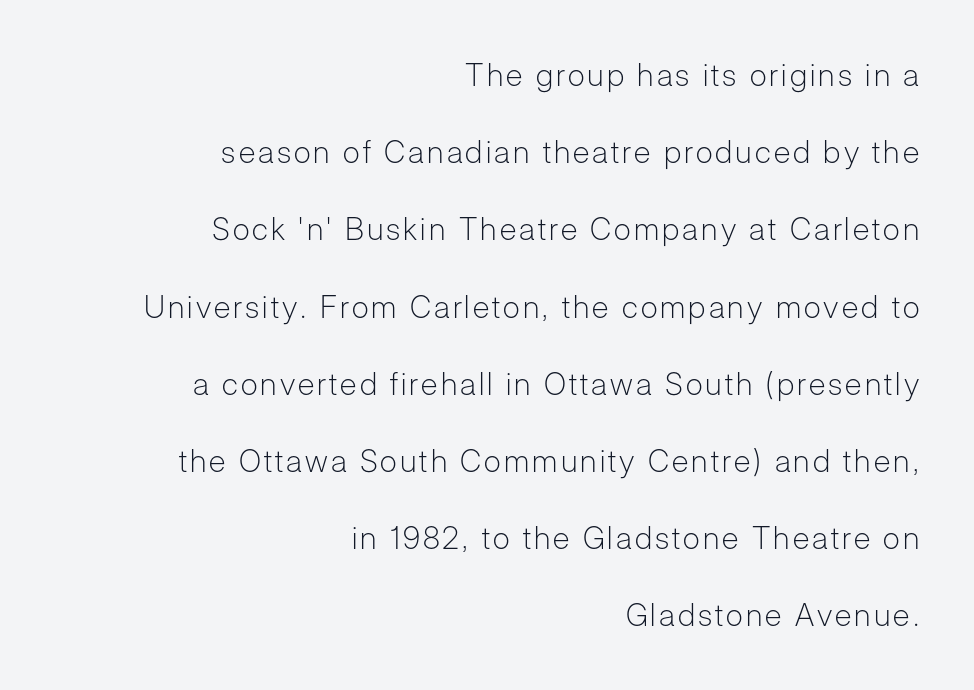
{"serif": "no", "italic": "no", "bold": "no", "weight": "light", "width": "normal", "stroke_contrast": "low", "x_height": "medium", "monospaced": "no", "underline": "no", "align": "right", "line_spacing": "loose", "line_spacing_ratio": 2.49, "glyph_px": 31}
